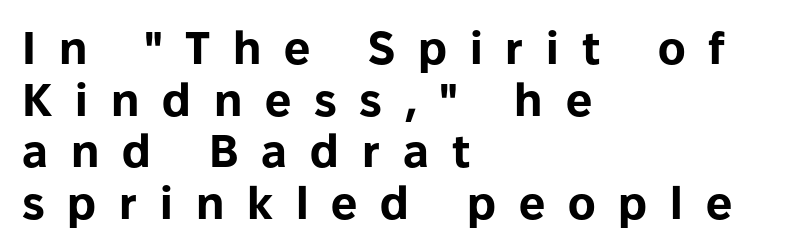
The image shows 46 px bold sans-serif type, upright; set left-aligned, tight line spacing (1.12x), unusually wide letter spacing (+0.5 em), not underlined; low stroke contrast and a medium x-height.
